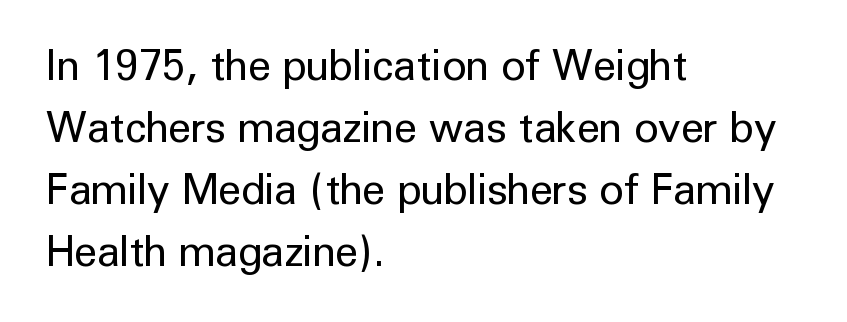
Weight class: somewhere from thin through regular. Observe the absence of serifs on each vertical stroke in this sample. The passage is arranged the way most books set body copy — flush left. The passage shown is not underscored anywhere. Honestly, the row spacing looks completely unremarkable. The letters stand straight up with perfectly vertical stems.
